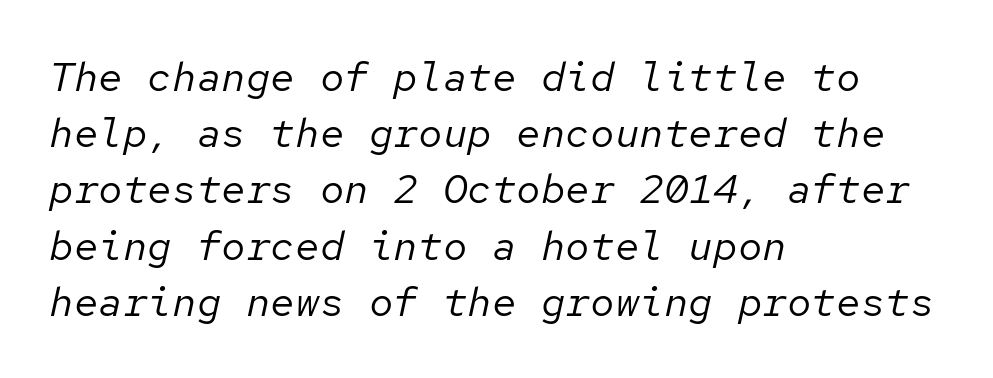
Q: Is the text bold? A: No.
Q: Is the text italic (slanted)? A: Yes, it leans right by about 12 degrees.
Q: Is the text underlined? A: No.
Q: How is the paragraph aligned? A: Left-aligned.
Q: Is the spacing between letters normal or unusually wide? A: Normal.
Q: Is the spacing between lines tight, normal or loose? A: Normal.
Q: Width (condensed, normal, or wide)? A: Normal.
Q: Stroke contrast? A: Low.
Q: x-height? A: Medium.
Q: Monospaced? A: Yes.
